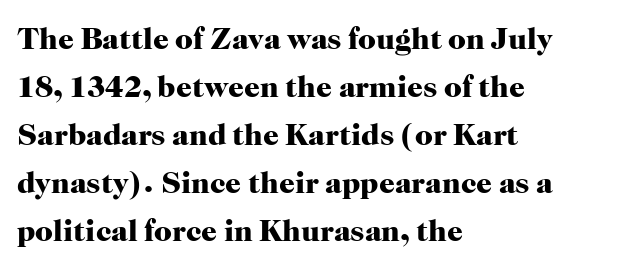
Q: Is the text bold? A: Yes.
Q: Is the text italic (slanted)? A: No, it is upright.
Q: Is the typeface a serif or a sans-serif typeface? A: Serif.
Q: Is the text underlined? A: No.
Q: How is the paragraph aligned? A: Left-aligned.
Q: Is the spacing between letters normal or unusually wide? A: Normal.
Q: Is the spacing between lines tight, normal or loose? A: Normal.
Q: Width (condensed, normal, or wide)? A: Normal.
Q: Stroke contrast? A: High.
Q: x-height? A: Medium.
Q: Monospaced? A: No.
